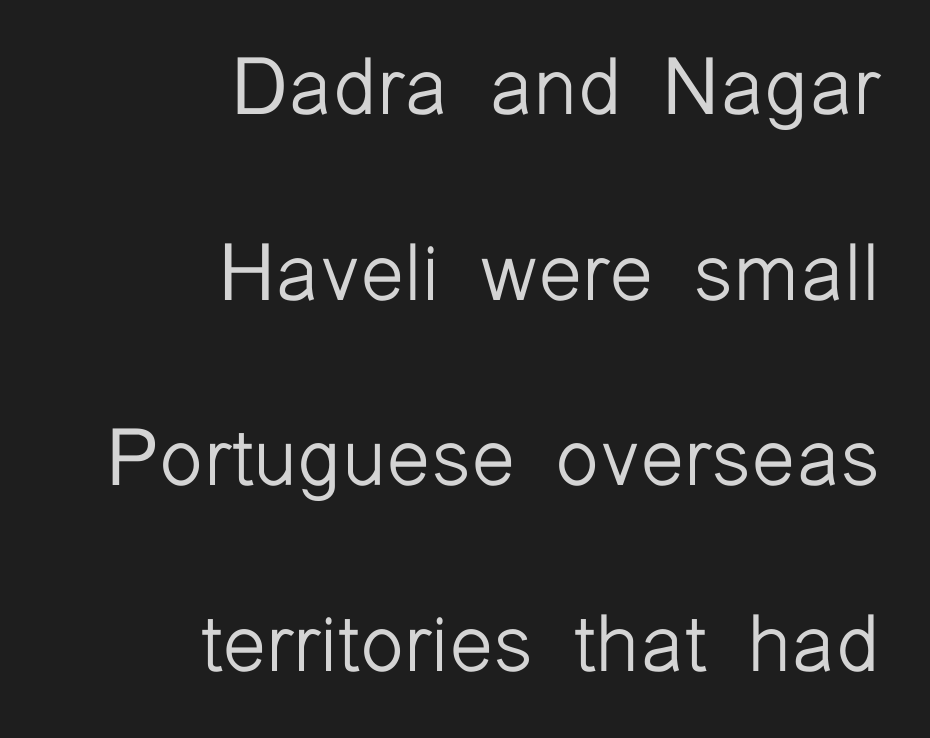
Q: Is the text bold? A: No.
Q: Is the text italic (slanted)? A: No, it is upright.
Q: Is the typeface a serif or a sans-serif typeface? A: Sans-serif.
Q: Is the text underlined? A: No.
Q: How is the paragraph aligned? A: Right-aligned.
Q: Is the spacing between letters normal or unusually wide? A: Normal.
Q: Is the spacing between lines tight, normal or loose? A: Loose.
Q: Width (condensed, normal, or wide)? A: Normal.
Q: Stroke contrast? A: Low.
Q: x-height? A: Medium.
Q: Monospaced? A: No.
